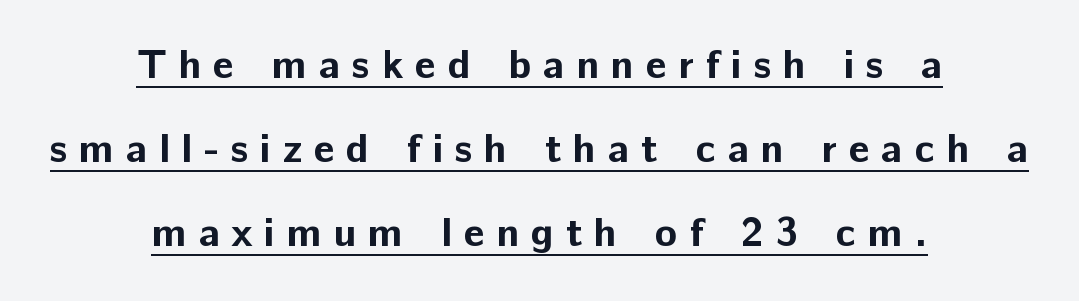
Q: Is the text bold? A: Yes.
Q: Is the text italic (slanted)? A: No, it is upright.
Q: Is the typeface a serif or a sans-serif typeface? A: Sans-serif.
Q: Is the text underlined? A: Yes.
Q: How is the paragraph aligned? A: Centered.
Q: Is the spacing between letters normal or unusually wide? A: Unusually wide.
Q: Is the spacing between lines tight, normal or loose? A: Loose.
Q: Width (condensed, normal, or wide)? A: Normal.
Q: Stroke contrast? A: Low.
Q: x-height? A: Medium.
Q: Monospaced? A: No.
